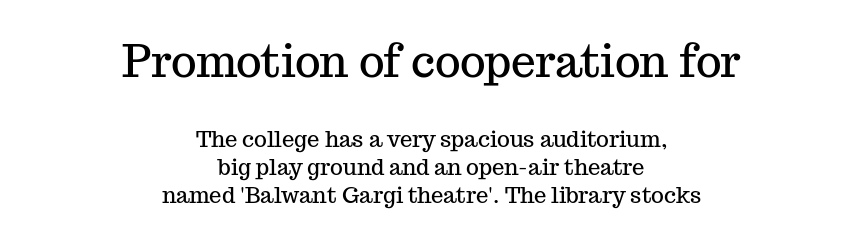
The letters stand upright; this is a roman face. Between one letter and the next there's only the usual sliver of space. To sum up the face: it has serifs. This sample has the flowing, uneven cadence of proportional lettering.
